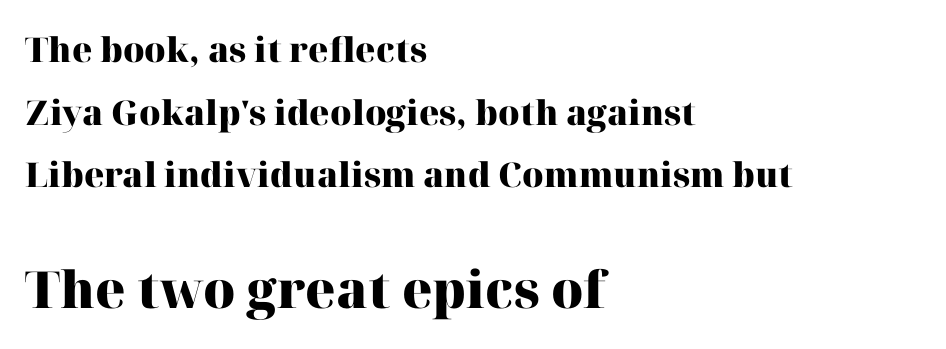
The image shows 51 px heavy serif type, upright; set left-aligned, line spacing 1.84x, normal letter spacing, not underlined; the second (bottom) block is 1.5x larger; high stroke contrast and a medium x-height.
